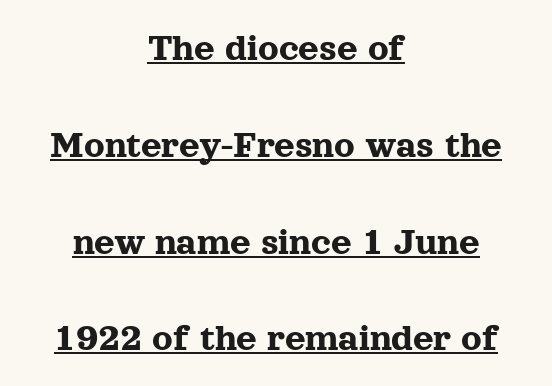
Words appear dense and cohesive because spacing is normal. The lines are quadded center. Spacing verdict: proportional, widths tailored to each character. Observe the serifs anchoring each vertical stroke in this sample. Does the lettering tilt? It doesn't — this is upright. The typesetter has applied underlining to the passage shown.
